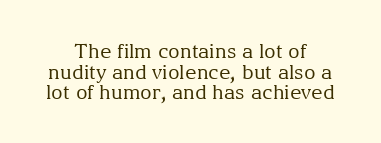
Anything drawn beneath the words? Only blank space. This block would grow much taller if given ordinary leading; it's compressed now. The text block is weighted toward neither margin, spreading evenly from the middle. Default kerning and tracking; the words read as compact shapes.
